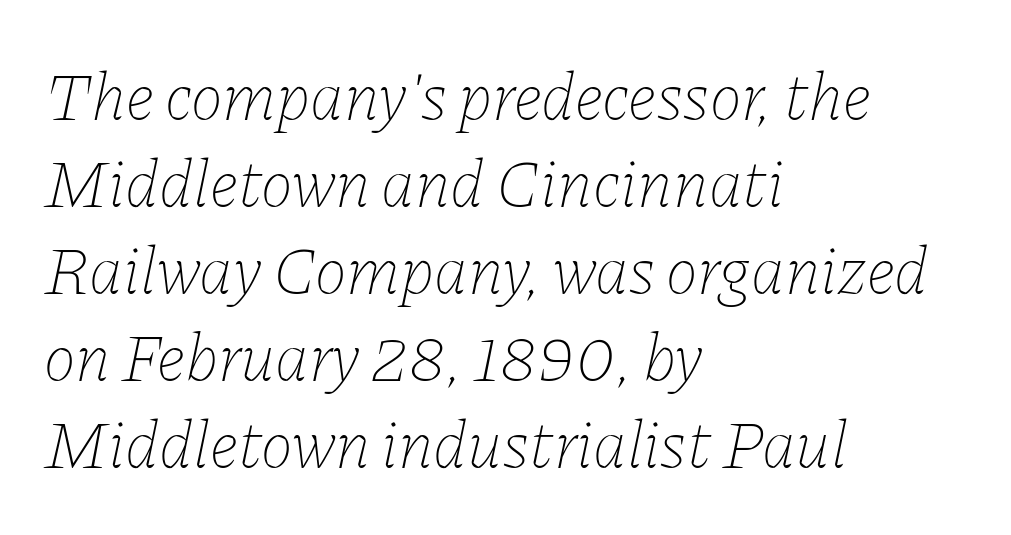
{"italic": "yes", "lean": "right", "slant_degrees": 11, "bold": "no", "weight": "thin", "width": "normal", "stroke_contrast": "low", "x_height": "medium", "monospaced": "no", "underline": "no", "align": "left", "line_spacing": "normal", "line_spacing_ratio": 1.28, "letter_spacing": "normal", "letter_spacing_em": 0.0, "glyph_px": 68}
